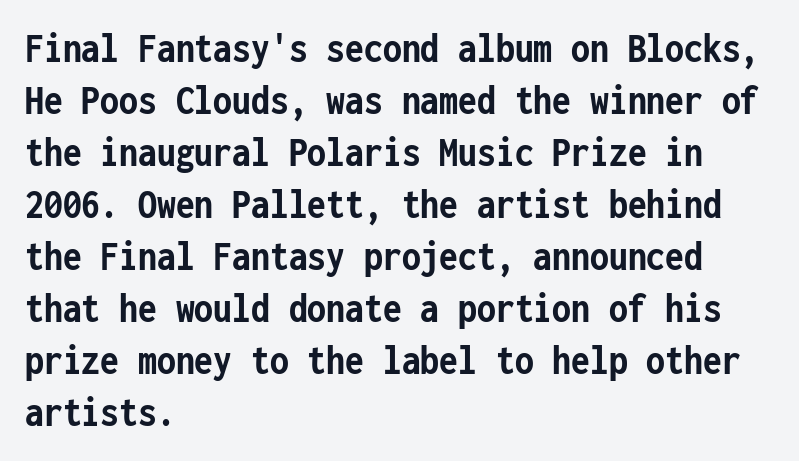
The sample has been set heavy, in full bold. The letters sit at their default tracking, neither squeezed nor spread. A typesetter would call this monospace, since all characters share one set width. The zone under the glyphs is completely vacant. Ascenders rise straight up at ninety degrees. Serif or sans? Sans — the stroke terminals are bare.
